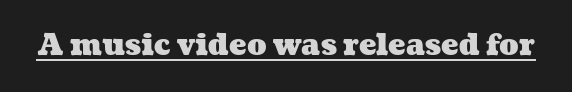
These lines are rendered in a variable-pitch font. The rendered words wear a rule along their underside. Honestly, the letter spacing is just normal — you wouldn't notice it. Pretty heavy lettering here — definitely bold.
